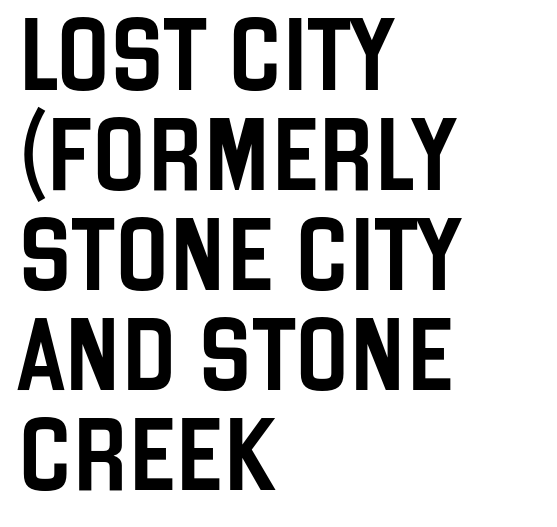
The image shows 72 px condensed sans-serif type, upright; set left-aligned, normal line spacing (1.39x), normal letter spacing, not underlined; low stroke contrast and a large x-height.
